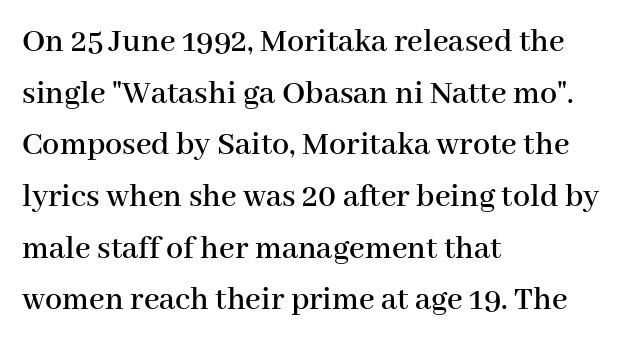
{"serif": "yes", "italic": "no", "width": "normal", "stroke_contrast": "high", "x_height": "medium", "monospaced": "no", "underline": "no", "align": "left", "line_spacing": "normal", "line_spacing_ratio": 1.52, "letter_spacing": "normal", "letter_spacing_em": 0.0, "glyph_px": 34}
